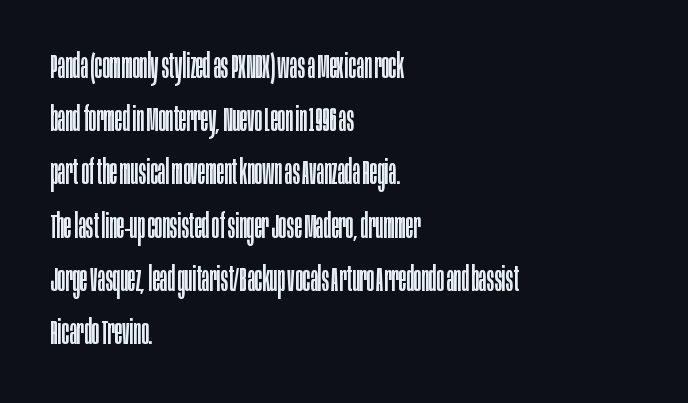
The image shows 35 px regular-weight, condensed sans-serif type, upright; set left-aligned, normal line spacing (1.52x), normal letter spacing, not underlined; low stroke contrast and a large x-height.
